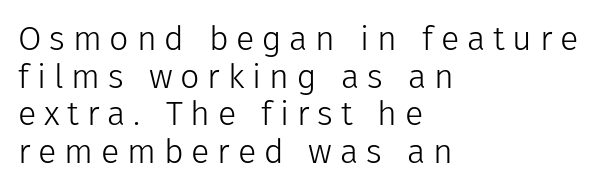
Does the leading feel generous? Not at all — it's pinched. These glyphs show unthickened strokes, regular width or finer. Underline: absent. The rendering uses natural spacing where letterforms have individual widths.
